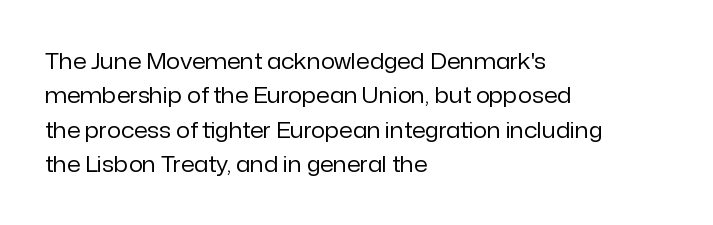
The image shows 22 px text type, upright; set left-aligned, normal line spacing (1.56x), normal letter spacing, not underlined.
